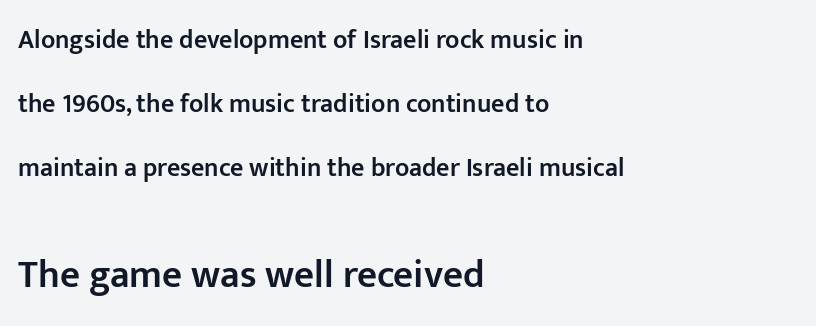
The image shows 39 px semibold sans-serif type, upright; set left-aligned, loose line spacing (2.47x), normal letter spacing, not underlined; the second (bottom) block is 1.5x larger; low stroke contrast and a medium x-height.
